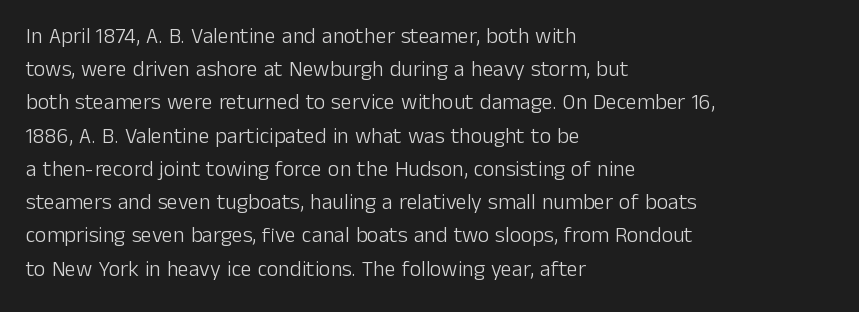
{"italic": "no", "bold": "no", "underline": "no", "align": "left", "line_spacing": "normal", "line_spacing_ratio": 1.51, "letter_spacing": "normal", "letter_spacing_em": 0.0, "glyph_px": 22}
